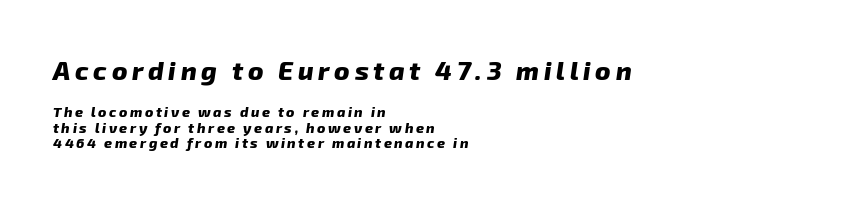
{"bold": "yes", "underline": "no", "align": "left", "line_spacing": "tight", "line_spacing_ratio": 1.1, "larger_block": "first", "size_ratio": 1.86, "glyph_px": 26}
